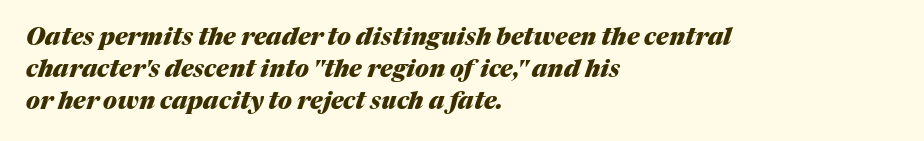
{"italic": "yes", "lean": "right", "slant_degrees": 17, "bold": "yes", "underline": "no", "align": "left", "line_spacing": "normal", "line_spacing_ratio": 1.33, "letter_spacing": "normal", "letter_spacing_em": 0.0, "glyph_px": 24}
